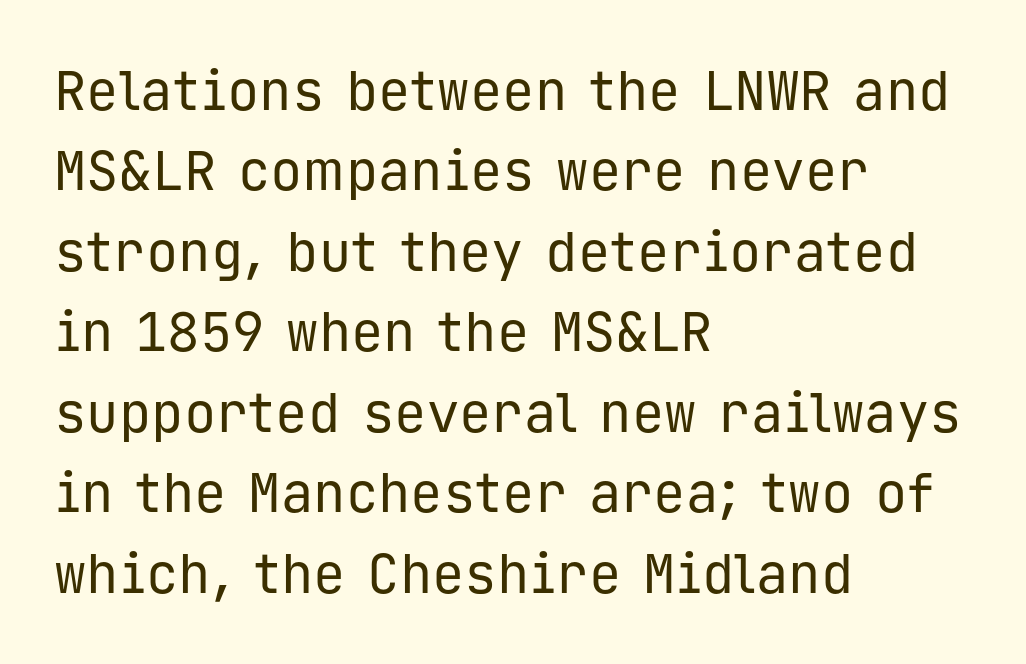
{"serif": "no", "italic": "no", "bold": "no", "weight": "regular", "width": "normal", "stroke_contrast": "low", "x_height": "medium", "monospaced": "yes", "underline": "no", "align": "left", "line_spacing": "normal", "line_spacing_ratio": 1.49, "letter_spacing": "normal", "letter_spacing_em": 0.0, "glyph_px": 54}
